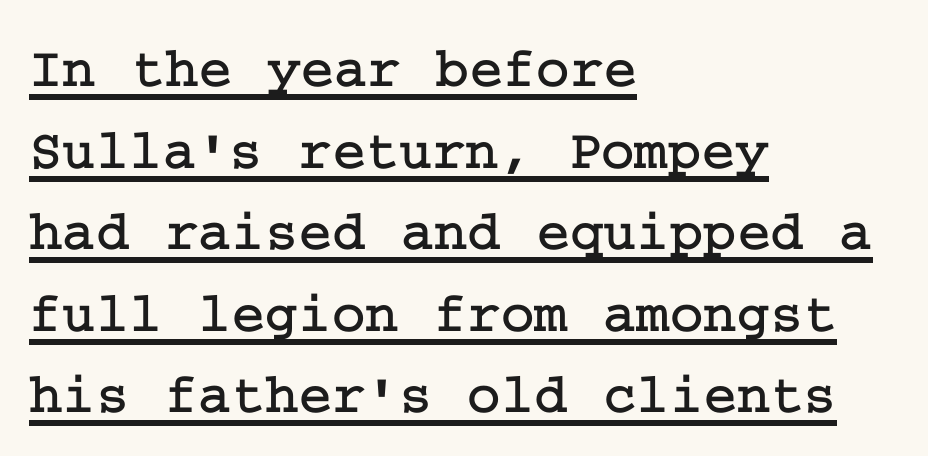
Typeset ragged right — the left edge is the straight one. Serif or sans? Serif — the stroke terminals have little feet. The words here are underlined. The letters sit at their default tracking, neither squeezed nor spread. Posture: upright roman. The vertical gap from one line to the next is medium.
